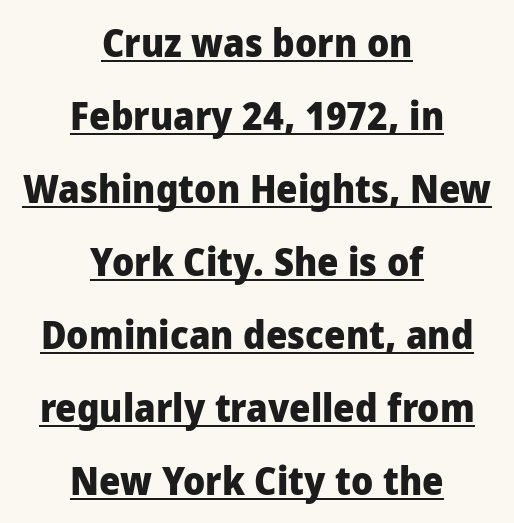
The image shows 38 px heavy sans-serif type, upright; set centered, loose line spacing (1.92x), normal letter spacing, underlined; low stroke contrast and a medium x-height.
